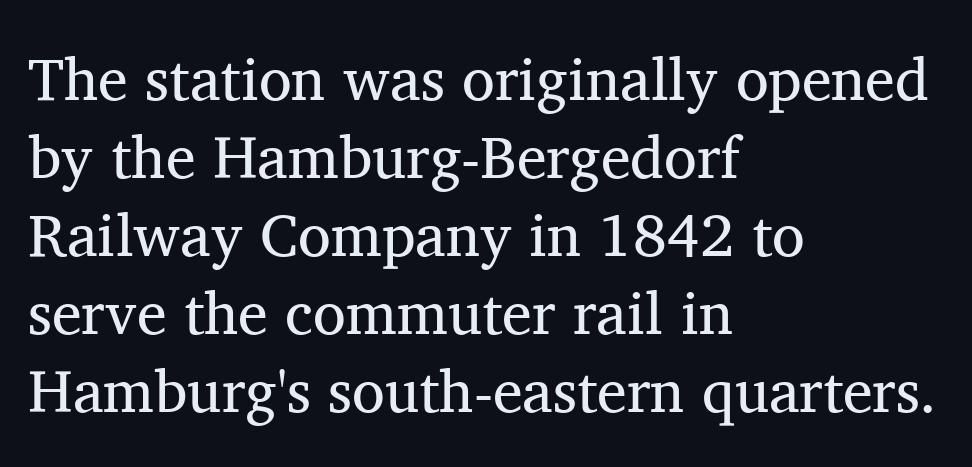
{"serif": "yes", "italic": "no", "bold": "no", "weight": "regular", "width": "normal", "stroke_contrast": "medium", "x_height": "medium", "monospaced": "no", "underline": "no", "align": "left", "line_spacing": "normal", "line_spacing_ratio": 1.3, "letter_spacing": "normal", "letter_spacing_em": 0.0, "glyph_px": 60}
